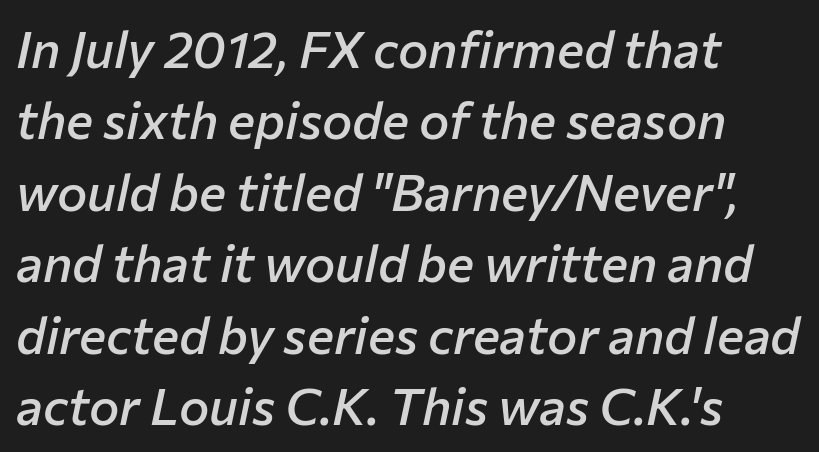
Q: Is the text bold? A: Semi-bold.
Q: Is the text italic (slanted)? A: Yes, it leans right by about 12 degrees.
Q: Is the text underlined? A: No.
Q: How is the paragraph aligned? A: Left-aligned.
Q: Is the spacing between letters normal or unusually wide? A: Normal.
Q: Is the spacing between lines tight, normal or loose? A: Normal.
Q: Width (condensed, normal, or wide)? A: Normal.
Q: Stroke contrast? A: Low.
Q: x-height? A: Medium.
Q: Monospaced? A: No.
